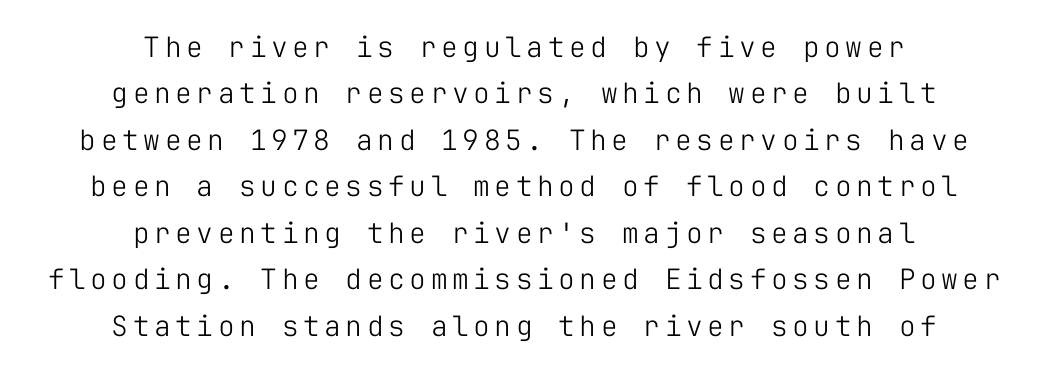
The image shows 28 px light sans-serif type, upright, monospaced; set centered, normal line spacing (1.66x), not underlined; low stroke contrast and a medium x-height.
